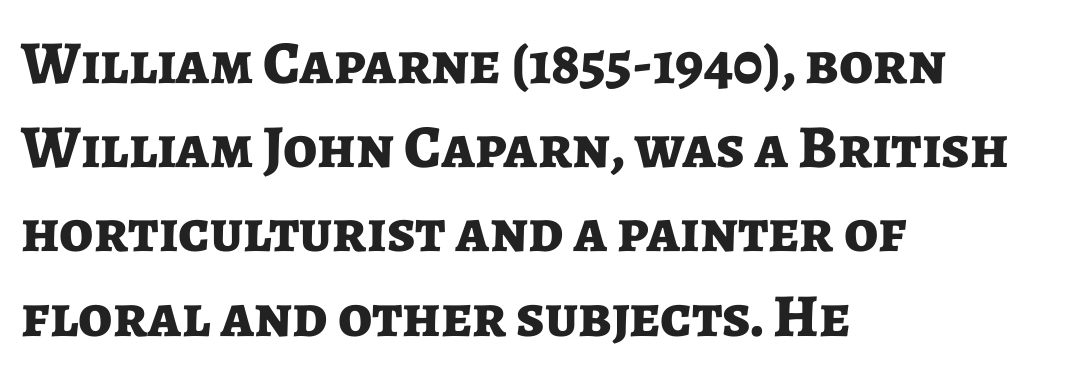
Q: Is the text bold? A: Yes.
Q: Is the text italic (slanted)? A: No, it is upright.
Q: Is the typeface a serif or a sans-serif typeface? A: Sans-serif.
Q: Is the text underlined? A: No.
Q: How is the paragraph aligned? A: Left-aligned.
Q: Is the spacing between letters normal or unusually wide? A: Normal.
Q: Is the spacing between lines tight, normal or loose? A: Normal.
Q: Width (condensed, normal, or wide)? A: Normal.
Q: Stroke contrast? A: Low.
Q: x-height? A: Medium.
Q: Monospaced? A: No.
